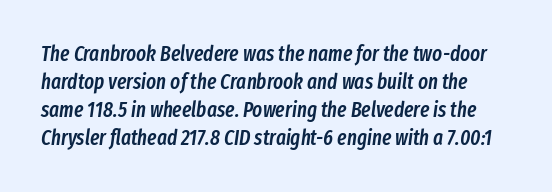
{"italic": "yes", "lean": "right", "slant_degrees": 8, "bold": "semi", "underline": "no", "line_spacing": "normal", "line_spacing_ratio": 1.33, "letter_spacing": "normal", "letter_spacing_em": 0.0, "glyph_px": 21}
